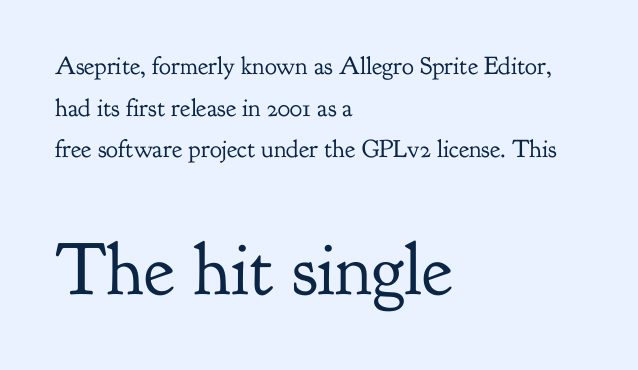
Q: Is the text bold? A: No.
Q: Is the text italic (slanted)? A: No, it is upright.
Q: Is the typeface a serif or a sans-serif typeface? A: Serif.
Q: Is the text underlined? A: No.
Q: How is the paragraph aligned? A: Left-aligned.
Q: Is the spacing between letters normal or unusually wide? A: Normal.
Q: Is the spacing between lines tight, normal or loose? A: Normal.
Q: Which block of text is set in a larger size, the first (top) or the second (bottom)? A: The second (bottom) one.
Q: Width (condensed, normal, or wide)? A: Normal.
Q: Stroke contrast? A: Low.
Q: x-height? A: Small.
Q: Monospaced? A: No.
